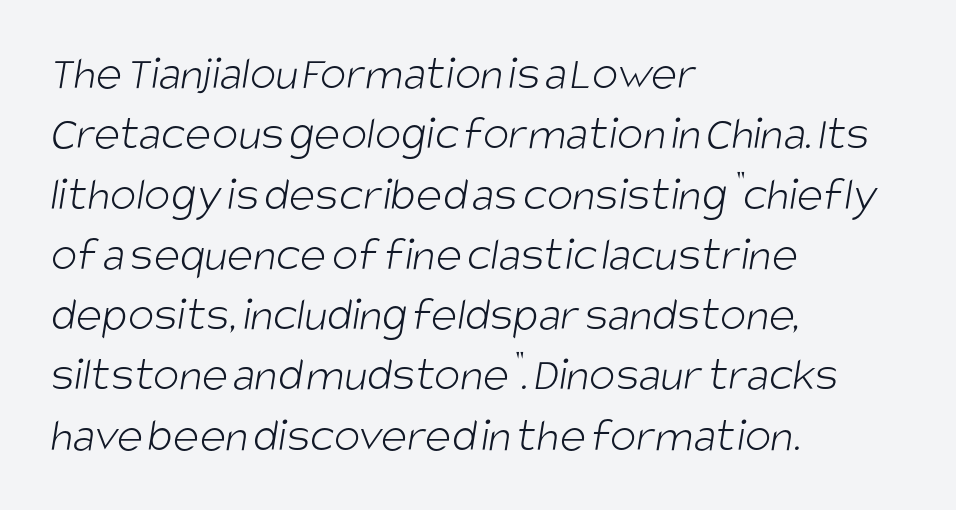
Q: Is the text bold? A: No.
Q: Is the typeface a serif or a sans-serif typeface? A: Sans-serif.
Q: Is the text underlined? A: No.
Q: How is the paragraph aligned? A: Left-aligned.
Q: Is the spacing between letters normal or unusually wide? A: Normal.
Q: Width (condensed, normal, or wide)? A: Condensed.
Q: Stroke contrast? A: Low.
Q: x-height? A: Large.
Q: Monospaced? A: No.
